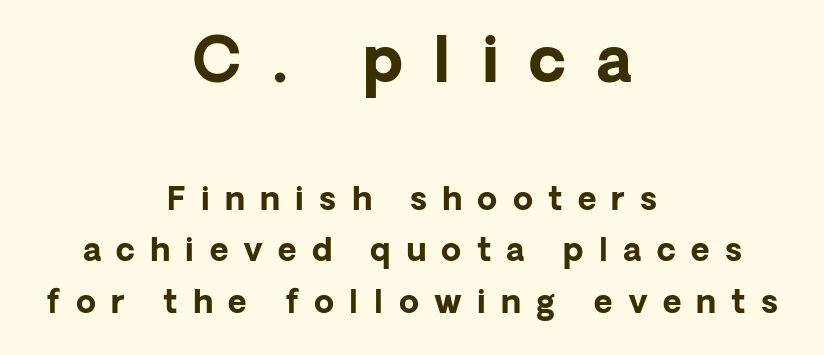
Q: Is the text bold? A: Yes.
Q: Is the text italic (slanted)? A: No, it is upright.
Q: Is the typeface a serif or a sans-serif typeface? A: Sans-serif.
Q: Is the text underlined? A: No.
Q: How is the paragraph aligned? A: Centered.
Q: Is the spacing between letters normal or unusually wide? A: Unusually wide.
Q: Is the spacing between lines tight, normal or loose? A: Normal.
Q: Which block of text is set in a larger size, the first (top) or the second (bottom)? A: The first (top) one.
Q: Width (condensed, normal, or wide)? A: Normal.
Q: Stroke contrast? A: Low.
Q: x-height? A: Medium.
Q: Monospaced? A: No.
